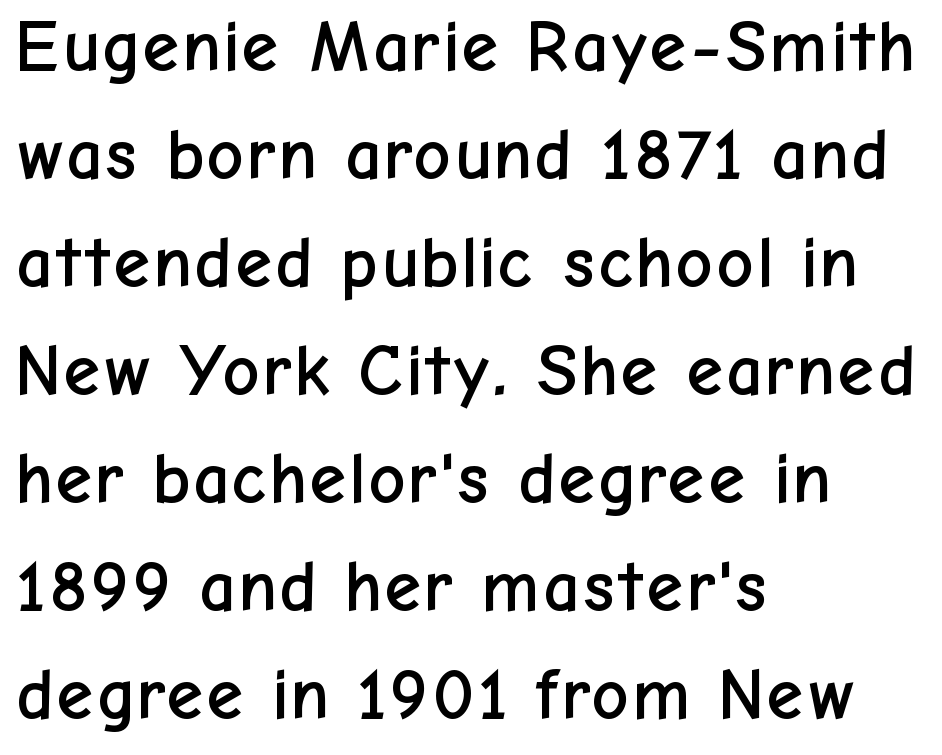
{"serif": "no", "italic": "no", "width": "normal", "stroke_contrast": "low", "x_height": "medium", "monospaced": "no", "underline": "no", "align": "left", "line_spacing": "normal", "line_spacing_ratio": 1.48, "letter_spacing": "normal", "letter_spacing_em": 0.0, "glyph_px": 73}
